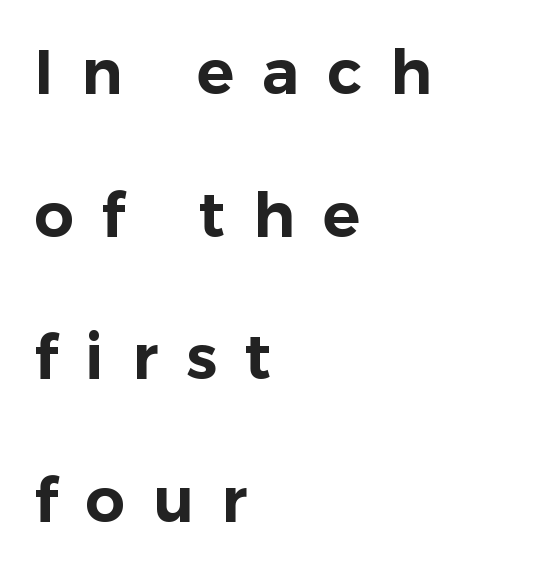
The image shows 62 px sans-serif type, upright; set left-aligned, loose line spacing (2.3x), unusually wide letter spacing (+0.45 em), not underlined; low stroke contrast and a medium x-height.
